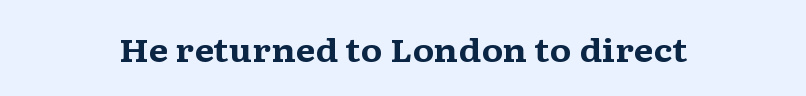
Q: Is the text bold? A: Yes.
Q: Is the text italic (slanted)? A: No, it is upright.
Q: Is the typeface a serif or a sans-serif typeface? A: Serif.
Q: Is the text underlined? A: No.
Q: Is the spacing between letters normal or unusually wide? A: Normal.
Q: Width (condensed, normal, or wide)? A: Wide.
Q: Stroke contrast? A: Medium.
Q: x-height? A: Medium.
Q: Monospaced? A: No.
